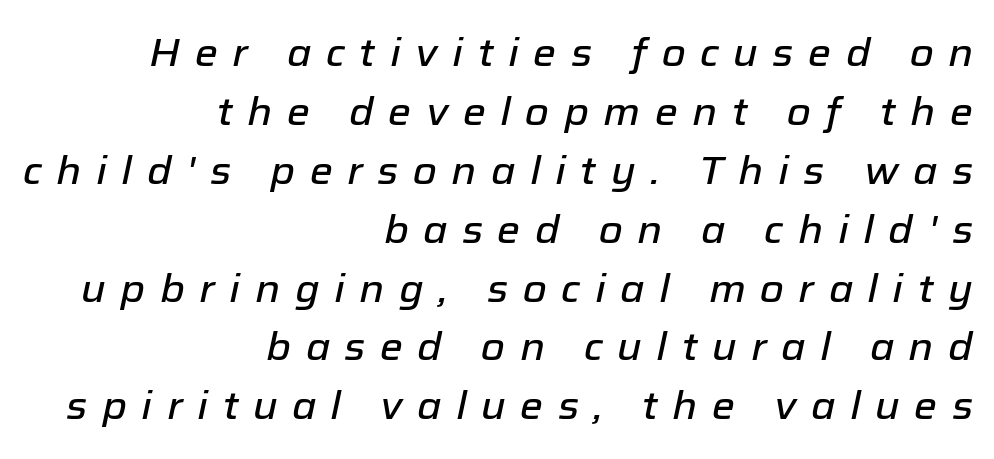
The image shows 39 px text type, italic (leaning right); set right-aligned, normal line spacing (1.51x), unusually wide letter spacing (+0.37 em), not underlined; low stroke contrast and a medium x-height.
